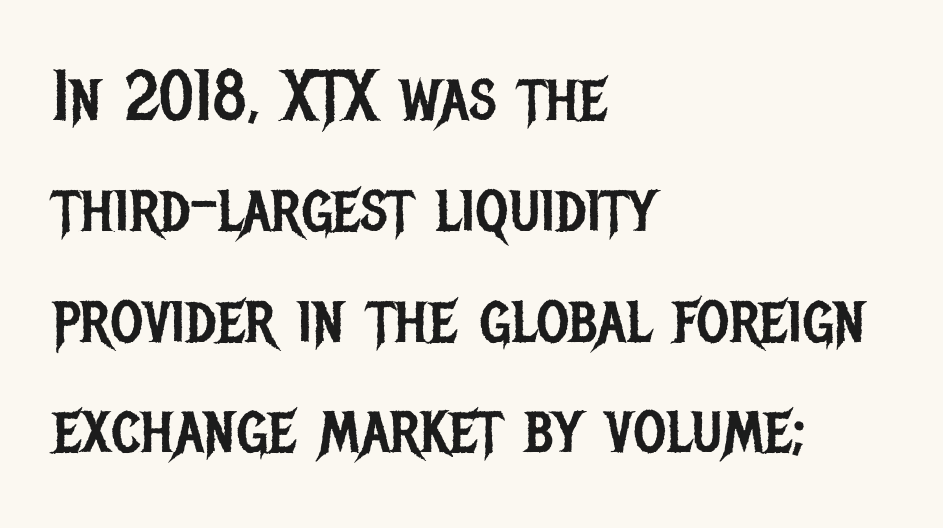
{"serif": "no", "italic": "no", "bold": "no", "weight": "regular", "width": "condensed", "stroke_contrast": "low", "x_height": "large", "monospaced": "no", "underline": "no", "align": "left", "line_spacing": "normal", "line_spacing_ratio": 1.56, "letter_spacing": "normal", "letter_spacing_em": 0.0, "glyph_px": 71}
